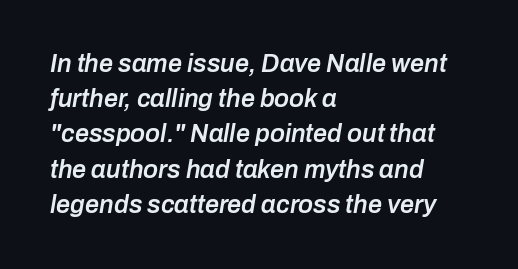
The image shows 25 px text type, italic (leaning right); set left-aligned, normal line spacing (1.41x), normal letter spacing, not underlined.
